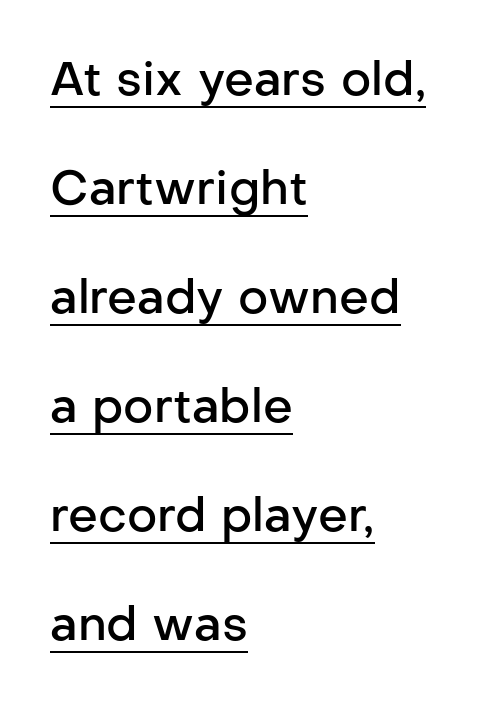
The image shows 47 px semibold sans-serif type, upright; set left-aligned, loose line spacing (2.32x), normal letter spacing, underlined; low stroke contrast and a medium x-height.
